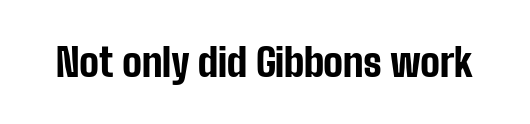
{"serif": "no", "italic": "no", "bold": "yes", "weight": "bold", "width": "condensed", "stroke_contrast": "low", "x_height": "medium", "monospaced": "no", "underline": "no", "letter_spacing": "normal", "letter_spacing_em": 0.0, "glyph_px": 39}
